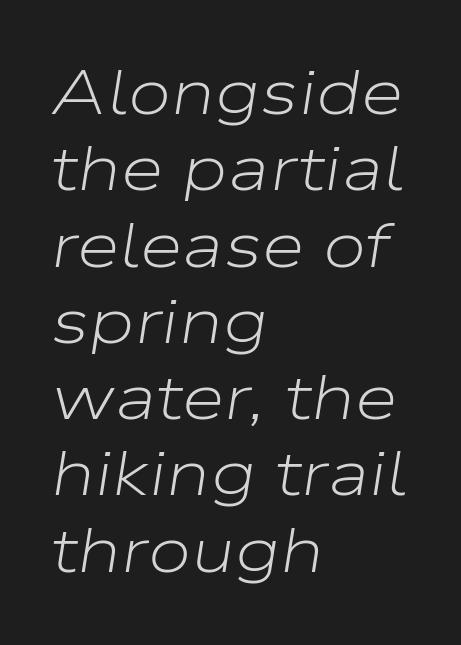
The image shows 62 px light, wide type, italic (leaning right); set left-aligned, line spacing 1.23x, normal letter spacing, not underlined; low stroke contrast and a medium x-height.
